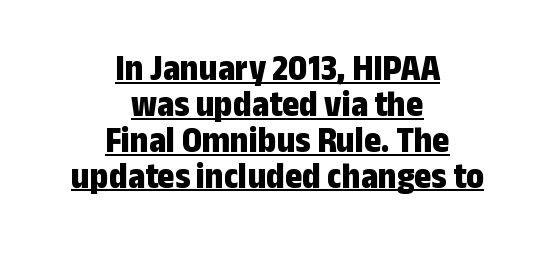
A dark, heavy texture on the line: the type is bold. Note the varied advance widths — an 'i' is clearly narrower than an 'm'. The words here are underlined. Does the type have serifs? No, each stem ends abruptly. If you drew a line through each stem, it would be perfectly vertical.
